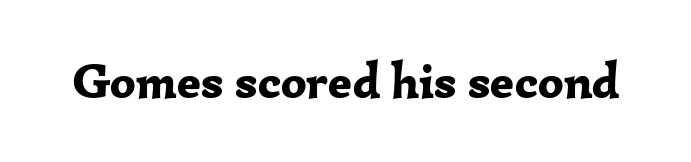
Observe the ordinary spacing: letters are neighbours, not strangers. The specimen reads as upright at a glance. Think of a printed novel: that variable character pitch is what you see here. This sample uses a serif face. Compared with an ordinary text face, these strokes are far heavier — a full bold. This rendering features lettering with no underline.
